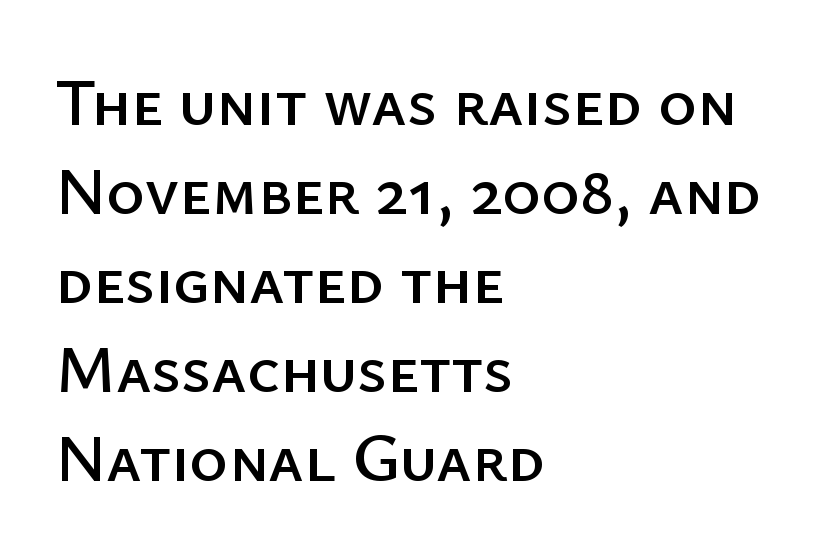
{"serif": "no", "italic": "no", "width": "normal", "stroke_contrast": "low", "x_height": "medium", "monospaced": "no", "underline": "no", "align": "left", "line_spacing": "normal", "line_spacing_ratio": 1.35, "letter_spacing": "normal", "letter_spacing_em": 0.0, "glyph_px": 66}
